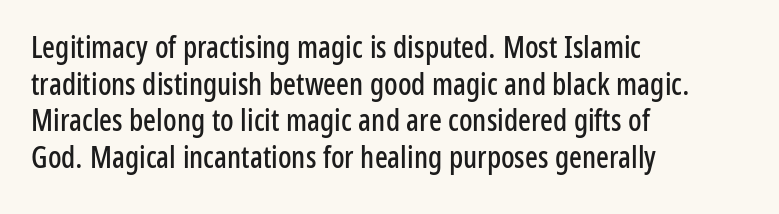
Is there any slant? The stems are plumb. Does extra space separate the letters? No, they use regular spacing. Type without underlining. Left-aligned paragraph, ragged on the right. No feet cap the strokes, marking this as sans-serif type.
